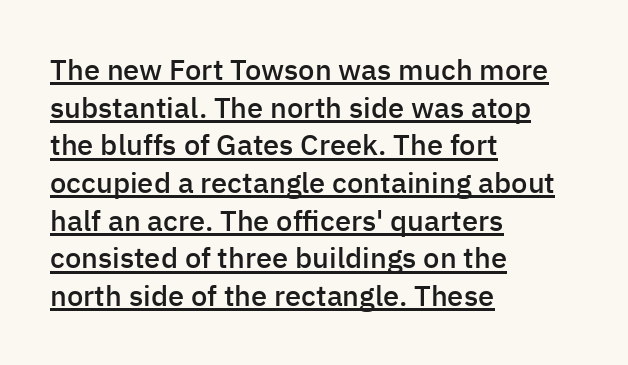
Q: Is the text bold? A: Semi-bold.
Q: Is the text italic (slanted)? A: No, it is upright.
Q: Is the typeface a serif or a sans-serif typeface? A: Sans-serif.
Q: Is the text underlined? A: Yes.
Q: How is the paragraph aligned? A: Left-aligned.
Q: Is the spacing between letters normal or unusually wide? A: Normal.
Q: Is the spacing between lines tight, normal or loose? A: Normal.
Q: Width (condensed, normal, or wide)? A: Normal.
Q: Stroke contrast? A: Low.
Q: x-height? A: Medium.
Q: Monospaced? A: No.
